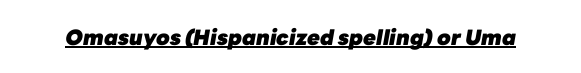
A typesetter would mark this as italic. The horizontal fit of the characters is conventional and even. These characters rest on top of a visible drawn line. Students, this is bold: see how much ink each stroke carries.
